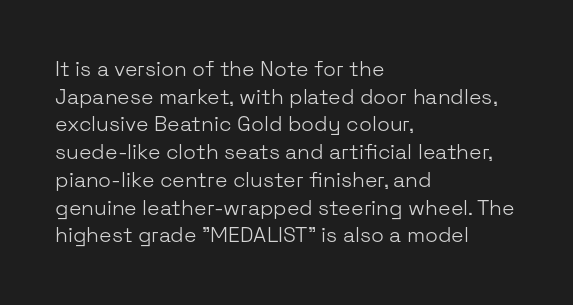
{"italic": "no", "bold": "no", "underline": "no", "align": "left", "line_spacing": "normal", "line_spacing_ratio": 1.32, "letter_spacing": "normal", "letter_spacing_em": 0.0, "glyph_px": 21}
